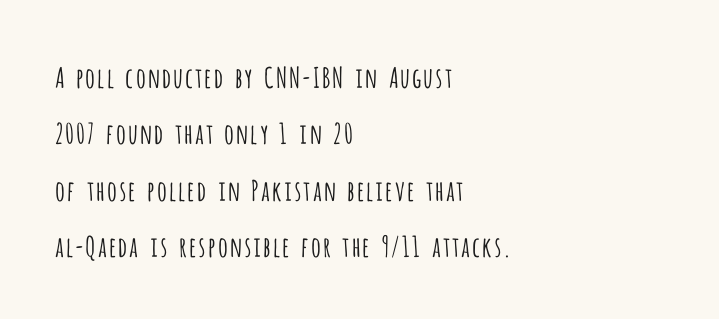
{"serif": "no", "italic": "no", "bold": "no", "weight": "light", "width": "condensed", "stroke_contrast": "low", "x_height": "large", "monospaced": "no", "underline": "no", "align": "left", "line_spacing": "loose", "line_spacing_ratio": 2.01, "letter_spacing": "normal", "letter_spacing_em": 0.0, "glyph_px": 28}
